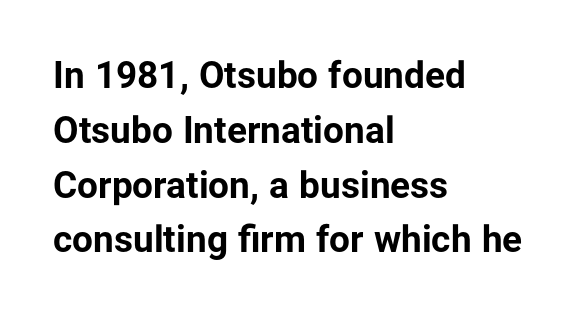
Notice how thick the strokes are: this is what a full bold looks like. The type sits square on the baseline with zero lean. Lines of text with bare space underneath. Vertically, the passage feels balanced, rows spaced as you'd expect. Spacing between characters is what you'd get straight out of the box. In terms of letterform style, serifs are entirely absent.
